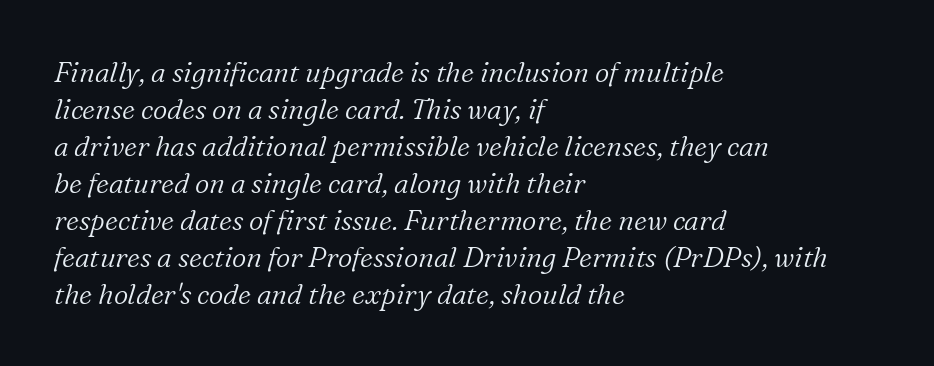
Q: Is the text bold? A: No.
Q: Is the text italic (slanted)? A: Yes, it leans right by about 16 degrees.
Q: Is the typeface a serif or a sans-serif typeface? A: Serif.
Q: Is the text underlined? A: No.
Q: How is the paragraph aligned? A: Left-aligned.
Q: Is the spacing between letters normal or unusually wide? A: Normal.
Q: Is the spacing between lines tight, normal or loose? A: Normal.
Q: Width (condensed, normal, or wide)? A: Normal.
Q: Stroke contrast? A: Low.
Q: x-height? A: Medium.
Q: Monospaced? A: No.
